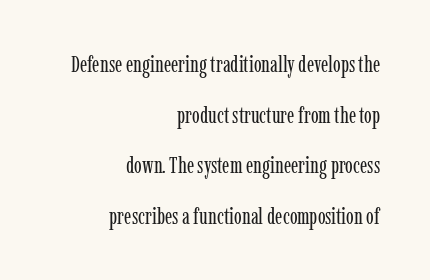
The image shows 23 px text type, upright; set right-aligned, loose line spacing (2.2x), normal letter spacing, not underlined.
